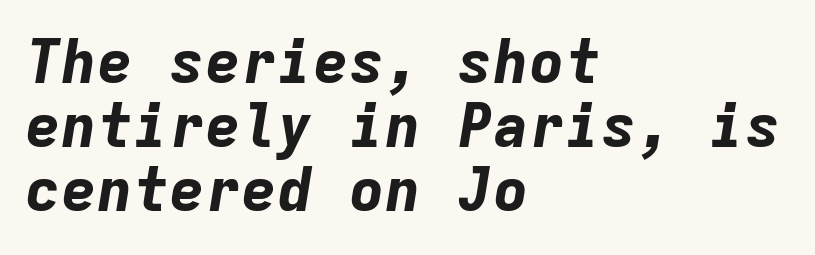
Q: Is the text bold? A: Yes.
Q: Is the text italic (slanted)? A: Yes, it leans right by about 9 degrees.
Q: Is the text underlined? A: No.
Q: How is the paragraph aligned? A: Left-aligned.
Q: Is the spacing between letters normal or unusually wide? A: Normal.
Q: Is the spacing between lines tight, normal or loose? A: Tight.
Q: Width (condensed, normal, or wide)? A: Normal.
Q: Stroke contrast? A: Low.
Q: x-height? A: Medium.
Q: Monospaced? A: Yes.
